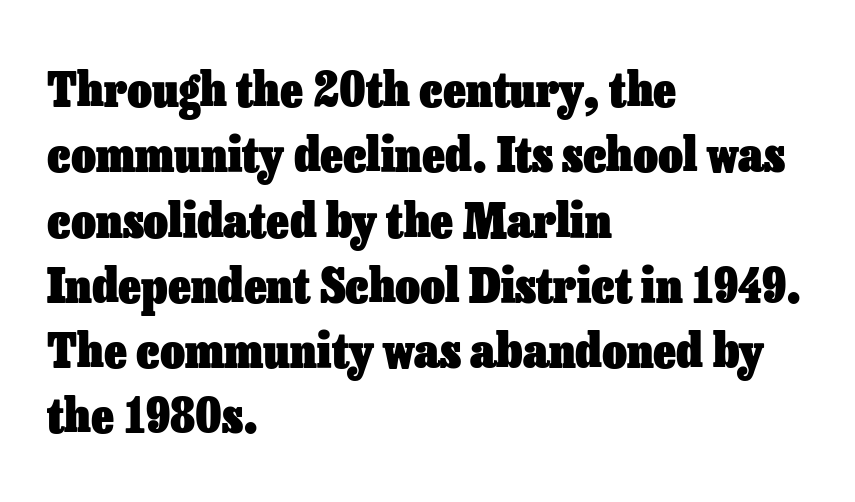
The gaps between neighbouring characters are ordinary and unremarkable. Where is the straight margin? On the left. The gap between lines stays unmarked. Looks like regular typesetting: each glyph gets only the width it needs. Students, observe: this is what conventionally led text looks like.
